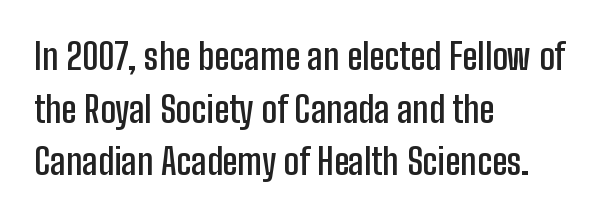
Q: Is the text bold? A: Semi-bold.
Q: Is the text italic (slanted)? A: No, it is upright.
Q: Is the typeface a serif or a sans-serif typeface? A: Sans-serif.
Q: Is the text underlined? A: No.
Q: How is the paragraph aligned? A: Left-aligned.
Q: Is the spacing between letters normal or unusually wide? A: Normal.
Q: Is the spacing between lines tight, normal or loose? A: Normal.
Q: Width (condensed, normal, or wide)? A: Condensed.
Q: Stroke contrast? A: Low.
Q: x-height? A: Medium.
Q: Monospaced? A: No.
